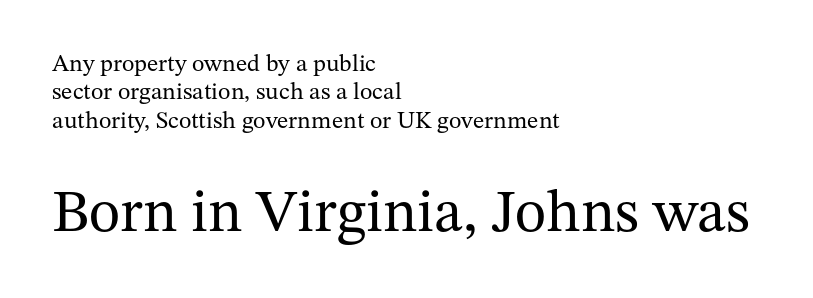
Q: Is the text bold? A: No.
Q: Is the text italic (slanted)? A: No, it is upright.
Q: Is the typeface a serif or a sans-serif typeface? A: Serif.
Q: Is the text underlined? A: No.
Q: How is the paragraph aligned? A: Left-aligned.
Q: Is the spacing between letters normal or unusually wide? A: Normal.
Q: Which block of text is set in a larger size, the first (top) or the second (bottom)? A: The second (bottom) one.
Q: Width (condensed, normal, or wide)? A: Normal.
Q: Stroke contrast? A: Medium.
Q: x-height? A: Medium.
Q: Monospaced? A: No.
